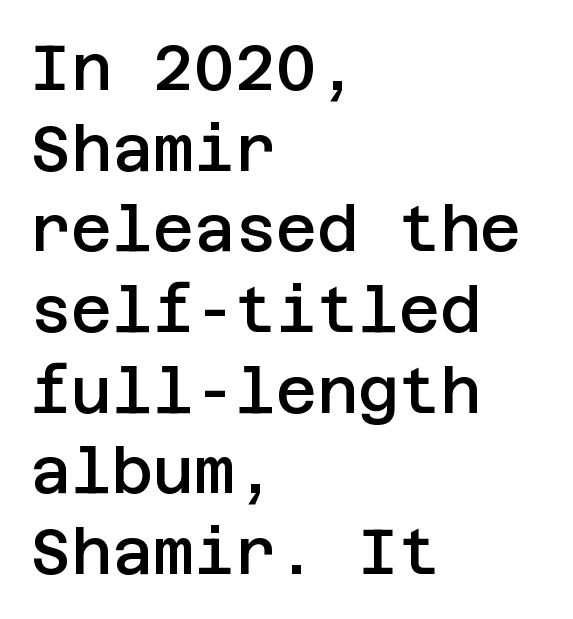
Q: Is the text bold? A: Semi-bold.
Q: Is the text italic (slanted)? A: No, it is upright.
Q: Is the typeface a serif or a sans-serif typeface? A: Sans-serif.
Q: Is the text underlined? A: No.
Q: How is the paragraph aligned? A: Left-aligned.
Q: Is the spacing between letters normal or unusually wide? A: Normal.
Q: Is the spacing between lines tight, normal or loose? A: Normal.
Q: Width (condensed, normal, or wide)? A: Normal.
Q: Stroke contrast? A: Low.
Q: x-height? A: Large.
